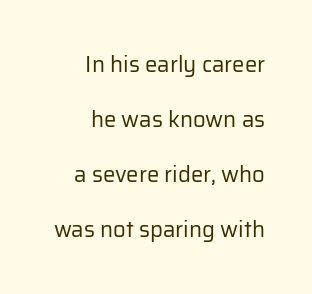
The image shows 22 px text type, upright; set right-aligned, loose line spacing (2.5x), normal letter spacing, not underlined.
